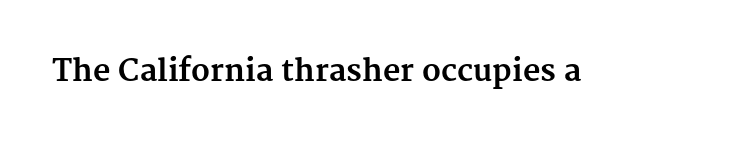
{"serif": "yes", "italic": "no", "bold": "yes", "weight": "bold", "width": "normal", "stroke_contrast": "medium", "x_height": "medium", "monospaced": "no", "underline": "no", "letter_spacing": "normal", "letter_spacing_em": 0.0, "glyph_px": 30}
